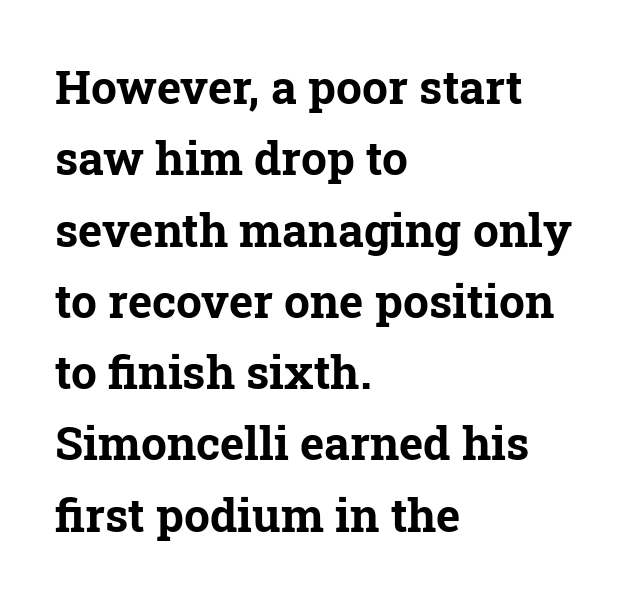
The image shows 46 px bold serif type, upright; set left-aligned, normal line spacing (1.55x), normal letter spacing, not underlined; low stroke contrast and a medium x-height.
